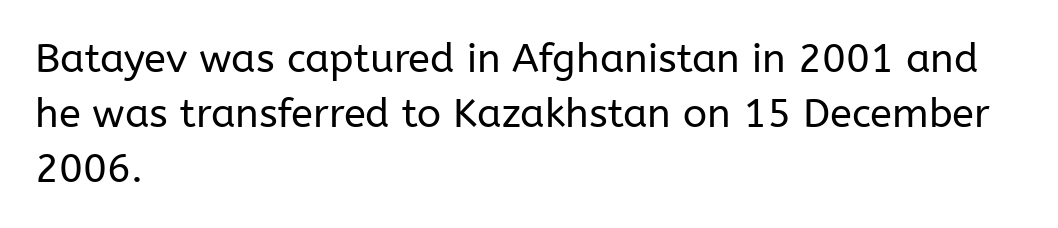
Q: Is the text bold? A: No.
Q: Is the text italic (slanted)? A: No, it is upright.
Q: Is the typeface a serif or a sans-serif typeface? A: Sans-serif.
Q: Is the text underlined? A: No.
Q: How is the paragraph aligned? A: Left-aligned.
Q: Is the spacing between letters normal or unusually wide? A: Normal.
Q: Is the spacing between lines tight, normal or loose? A: Normal.
Q: Width (condensed, normal, or wide)? A: Normal.
Q: Stroke contrast? A: Low.
Q: x-height? A: Medium.
Q: Monospaced? A: No.
